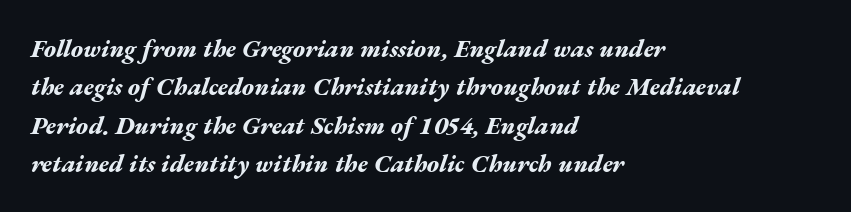
Q: Is the text bold? A: Yes.
Q: Is the text italic (slanted)? A: Yes, it leans right by about 17 degrees.
Q: Is the text underlined? A: No.
Q: How is the paragraph aligned? A: Left-aligned.
Q: Is the spacing between letters normal or unusually wide? A: Normal.
Q: Is the spacing between lines tight, normal or loose? A: Normal.
